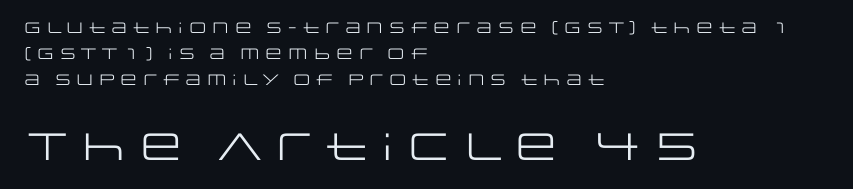
The image shows 38 px regular-weight, wide sans-serif type, upright; set left-aligned, line spacing 1.72x, normal letter spacing, not underlined; the second (bottom) block is 2.53x larger; low stroke contrast and a large x-height.
